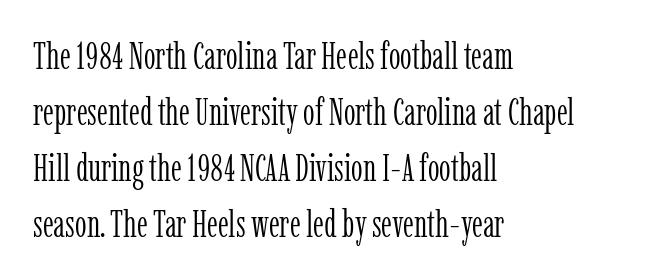
The image shows 37 px light, condensed serif type, upright; set left-aligned, normal line spacing (1.51x), normal letter spacing, not underlined; low stroke contrast and a medium x-height.
